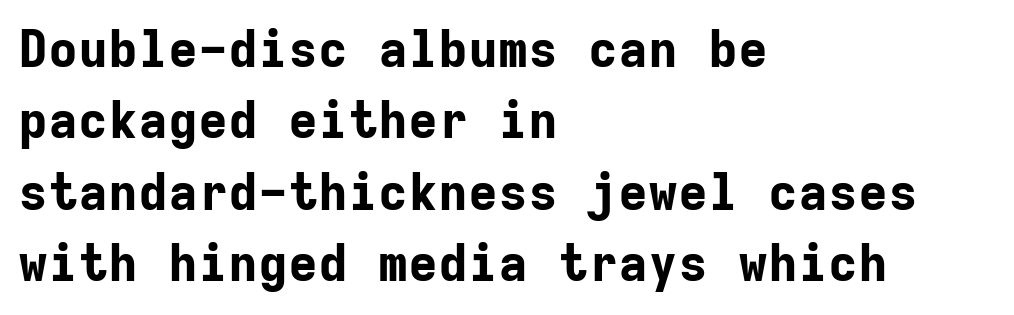
The image shows 50 px bold sans-serif type, upright, monospaced; set left-aligned, normal line spacing (1.43x), normal letter spacing, not underlined; low stroke contrast and a medium x-height.
